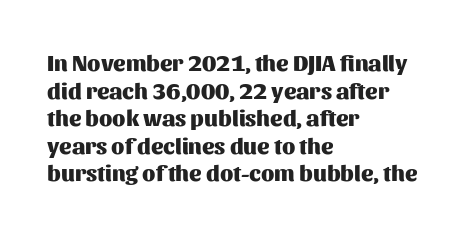
The image shows 23 px bold type, upright; set left-aligned, line spacing 1.2x, normal letter spacing, not underlined.
